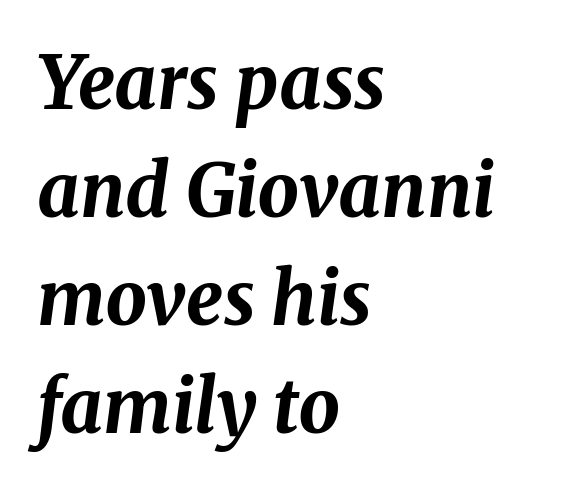
{"italic": "yes", "lean": "right", "slant_degrees": 8, "bold": "yes", "weight": "bold", "width": "normal", "stroke_contrast": "medium", "x_height": "medium", "monospaced": "no", "underline": "no", "align": "left", "line_spacing": "normal", "line_spacing_ratio": 1.48, "letter_spacing": "normal", "letter_spacing_em": 0.0, "glyph_px": 73}
